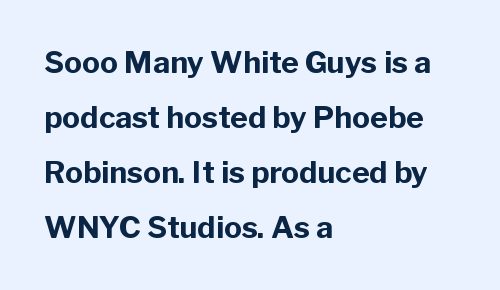
The image shows 30 px bold sans-serif type, upright; set left-aligned, line spacing 1.83x, normal letter spacing, not underlined; low stroke contrast and a medium x-height.
